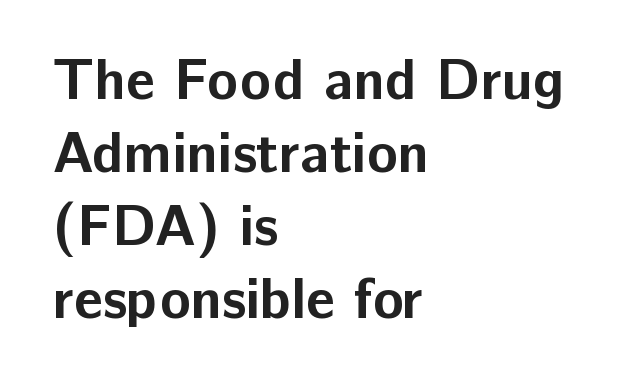
Does extra space separate the letters? No, they use regular spacing. How heavy is the stroke? Heavy — this is a bold. Notice how descenders clear the ascenders below comfortably — that's standard leading. Nope, not italic — everything's standing straight. Unmarked baselines from the first word to the last. Each letter keeps its own natural width here, so spacing adapts to shape.
